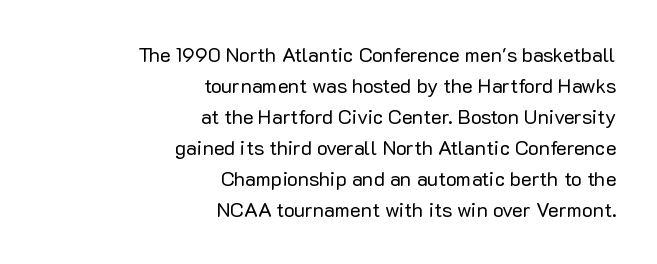
The image shows 20 px text type, upright; set right-aligned, normal line spacing (1.55x), normal letter spacing, not underlined.
